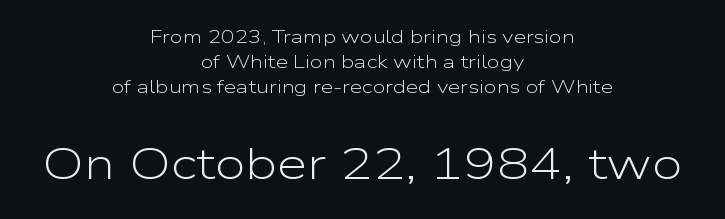
Q: Is the text bold? A: No.
Q: Is the text italic (slanted)? A: No, it is upright.
Q: Is the typeface a serif or a sans-serif typeface? A: Sans-serif.
Q: Is the text underlined? A: No.
Q: How is the paragraph aligned? A: Centered.
Q: Is the spacing between letters normal or unusually wide? A: Normal.
Q: Is the spacing between lines tight, normal or loose? A: Normal.
Q: Which block of text is set in a larger size, the first (top) or the second (bottom)? A: The second (bottom) one.
Q: Width (condensed, normal, or wide)? A: Wide.
Q: Stroke contrast? A: Low.
Q: x-height? A: Medium.
Q: Monospaced? A: No.
